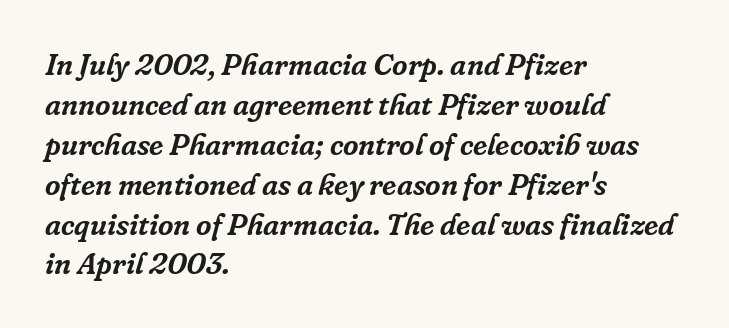
Which margin do the lines hug? The left one — the right edge is uneven. Tracking value appears to be zero — textbook default spacing. Whoever set this chose a conventional vertical rhythm. Observe the serifs anchoring each vertical stroke in this sample.
